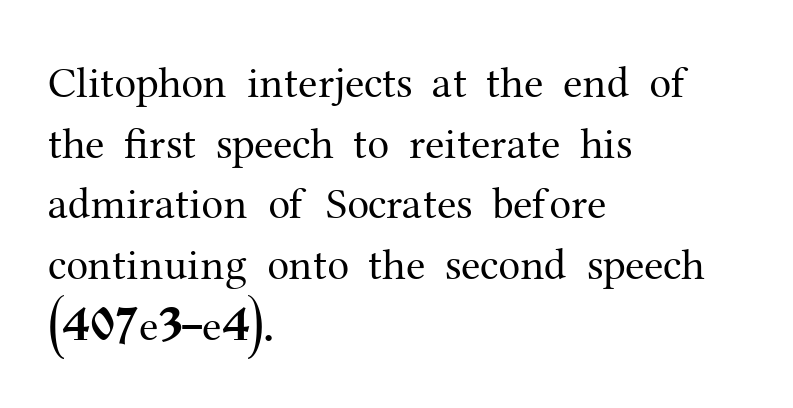
Q: Is the text bold? A: No.
Q: Is the text italic (slanted)? A: No, it is upright.
Q: Is the typeface a serif or a sans-serif typeface? A: Serif.
Q: Is the text underlined? A: No.
Q: How is the paragraph aligned? A: Left-aligned.
Q: Is the spacing between letters normal or unusually wide? A: Normal.
Q: Is the spacing between lines tight, normal or loose? A: Normal.
Q: Width (condensed, normal, or wide)? A: Normal.
Q: Stroke contrast? A: Medium.
Q: x-height? A: Medium.
Q: Monospaced? A: No.
